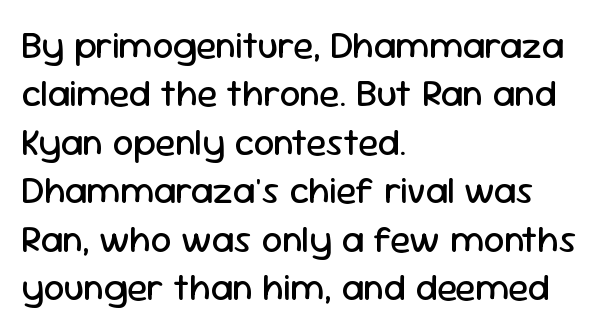
The lines in this sample share a left origin and differ only in where they stop. Does extra space separate the letters? No, they use regular spacing. Any mark beneath the type? The region is blank. Looks like regular typesetting: each glyph gets only the width it needs.
